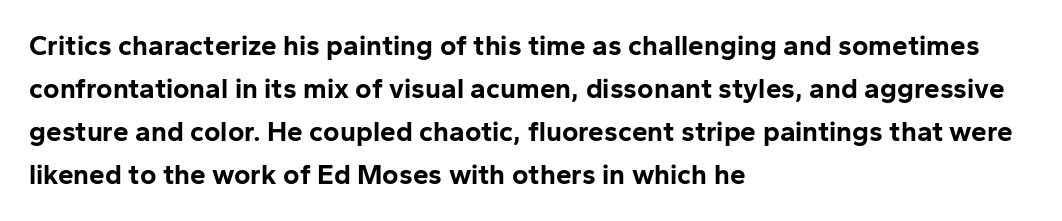
{"serif": "no", "italic": "no", "bold": "yes", "weight": "bold", "width": "normal", "stroke_contrast": "low", "x_height": "medium", "monospaced": "no", "underline": "no", "align": "left", "line_spacing": "normal", "line_spacing_ratio": 1.53, "letter_spacing": "normal", "letter_spacing_em": 0.0, "glyph_px": 28}
